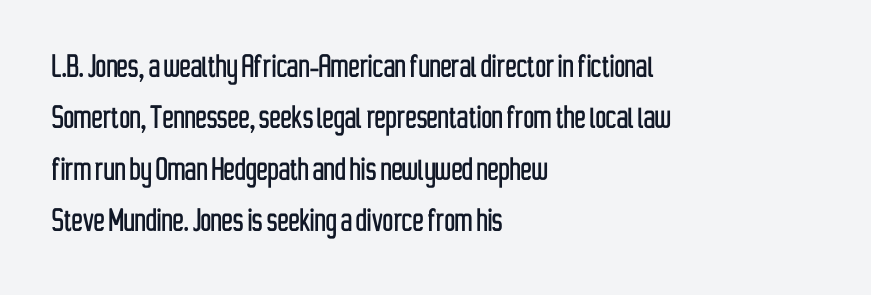
Q: Is the text italic (slanted)? A: No, it is upright.
Q: Is the typeface a serif or a sans-serif typeface? A: Sans-serif.
Q: Is the text underlined? A: No.
Q: How is the paragraph aligned? A: Left-aligned.
Q: Is the spacing between letters normal or unusually wide? A: Normal.
Q: Is the spacing between lines tight, normal or loose? A: Normal.
Q: Width (condensed, normal, or wide)? A: Condensed.
Q: Stroke contrast? A: Low.
Q: x-height? A: Medium.
Q: Monospaced? A: No.
